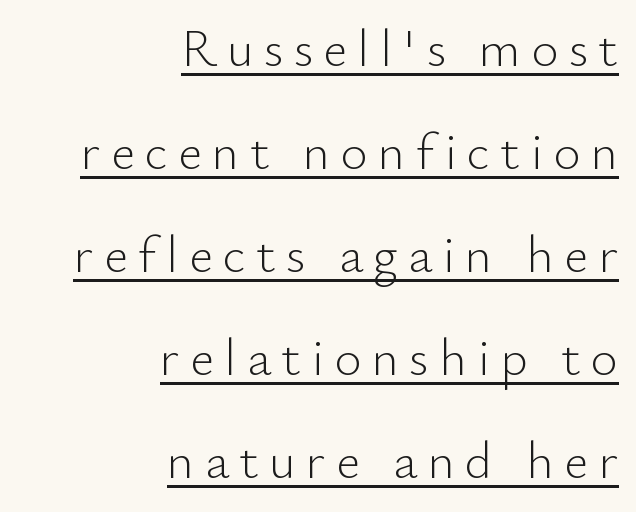
Q: Is the text bold? A: No.
Q: Is the text italic (slanted)? A: No, it is upright.
Q: Is the typeface a serif or a sans-serif typeface? A: Sans-serif.
Q: Is the text underlined? A: Yes.
Q: How is the paragraph aligned? A: Right-aligned.
Q: Is the spacing between letters normal or unusually wide? A: Unusually wide.
Q: Is the spacing between lines tight, normal or loose? A: Loose.
Q: Width (condensed, normal, or wide)? A: Normal.
Q: Stroke contrast? A: Low.
Q: x-height? A: Small.
Q: Monospaced? A: No.
